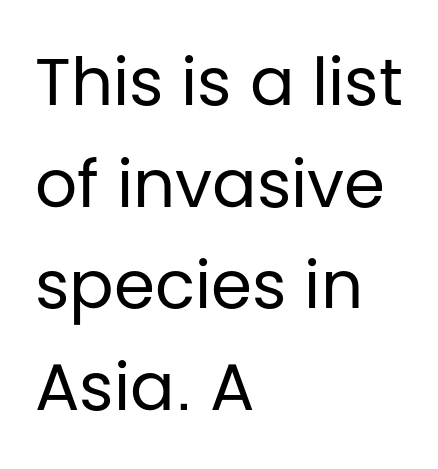
{"serif": "no", "italic": "no", "bold": "no", "weight": "regular", "width": "normal", "stroke_contrast": "low", "x_height": "large", "monospaced": "no", "underline": "no", "align": "left", "line_spacing": "normal", "line_spacing_ratio": 1.54, "letter_spacing": "normal", "letter_spacing_em": 0.0, "glyph_px": 66}
